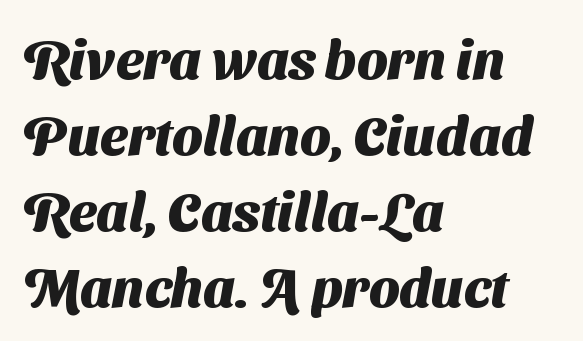
Q: Is the text bold? A: Yes.
Q: Is the typeface a serif or a sans-serif typeface? A: Sans-serif.
Q: Is the text underlined? A: No.
Q: How is the paragraph aligned? A: Left-aligned.
Q: Is the spacing between letters normal or unusually wide? A: Normal.
Q: Is the spacing between lines tight, normal or loose? A: Normal.
Q: Width (condensed, normal, or wide)? A: Normal.
Q: Stroke contrast? A: Medium.
Q: x-height? A: Medium.
Q: Monospaced? A: No.
